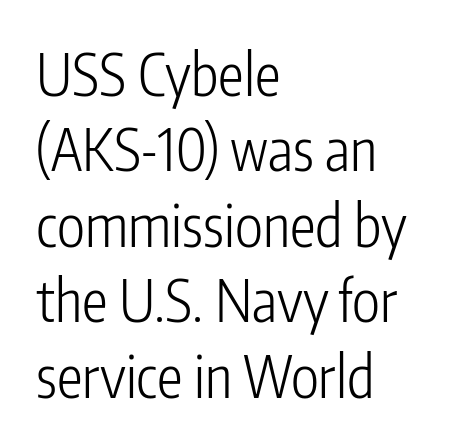
The image shows 58 px light, condensed sans-serif type, upright; set left-aligned, normal line spacing (1.3x), normal letter spacing, not underlined; low stroke contrast and a medium x-height.
